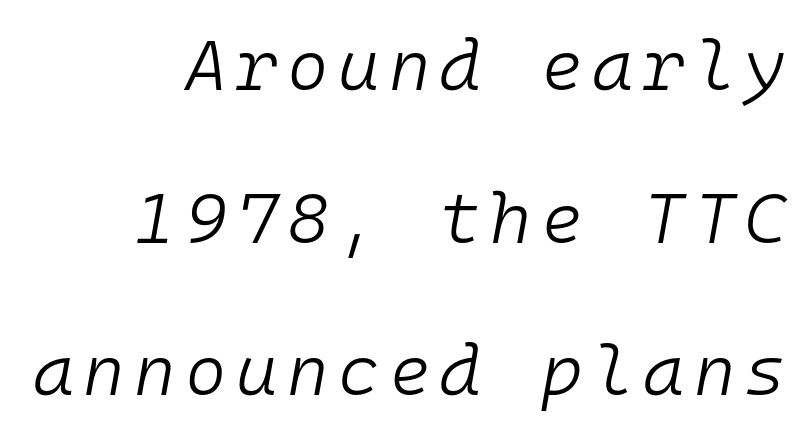
The image shows 71 px light type, italic (leaning right), monospaced; set right-aligned, loose line spacing (2.15x), not underlined; low stroke contrast and a medium x-height.
